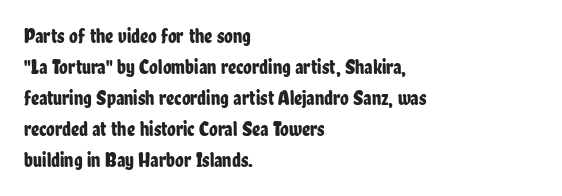
Q: Is the text italic (slanted)? A: No, it is upright.
Q: Is the text underlined? A: No.
Q: How is the paragraph aligned? A: Left-aligned.
Q: Is the spacing between letters normal or unusually wide? A: Normal.
Q: Is the spacing between lines tight, normal or loose? A: Normal.
